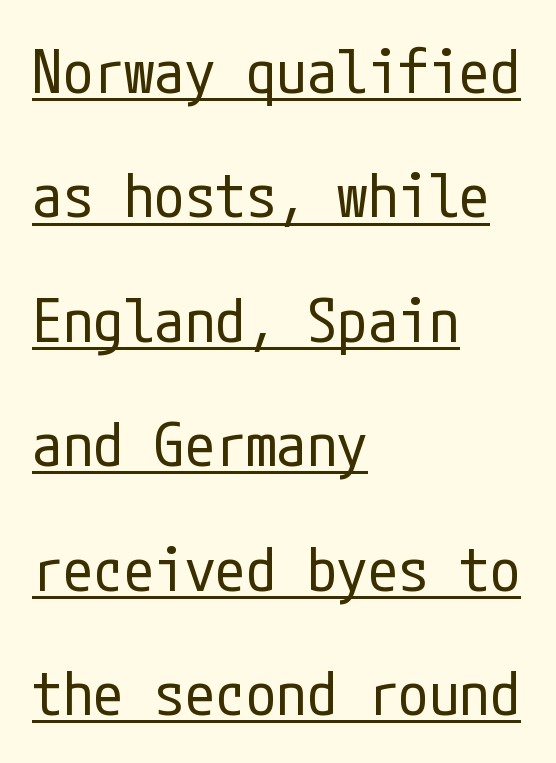
{"serif": "no", "italic": "no", "bold": "no", "weight": "regular", "width": "condensed", "stroke_contrast": "low", "x_height": "medium", "underline": "yes", "align": "left", "line_spacing": "loose", "line_spacing_ratio": 2.04, "letter_spacing": "normal", "letter_spacing_em": 0.0, "glyph_px": 61}
